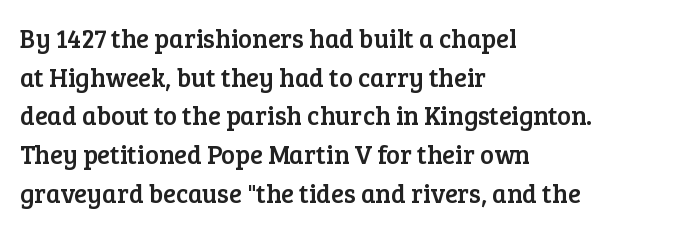
If you measured baseline to baseline, you'd find a middling distance. The line texture is even and compact thanks to regular tracking. Descender tails drop into unmarked territory. Posture: upright roman. Horizontally, the lines are justified to the leading edge only.
